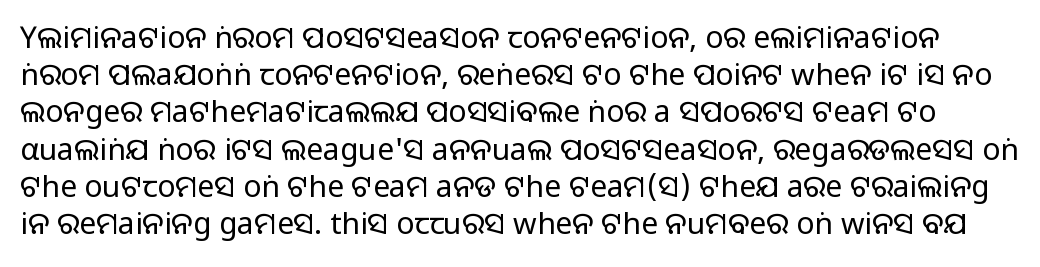
Q: Is the text bold? A: No.
Q: Is the text italic (slanted)? A: No, it is upright.
Q: Is the typeface a serif or a sans-serif typeface? A: Sans-serif.
Q: Is the text underlined? A: No.
Q: Is the spacing between letters normal or unusually wide? A: Normal.
Q: Width (condensed, normal, or wide)? A: Normal.
Q: Stroke contrast? A: Low.
Q: x-height? A: Large.
Q: Monospaced? A: No.
